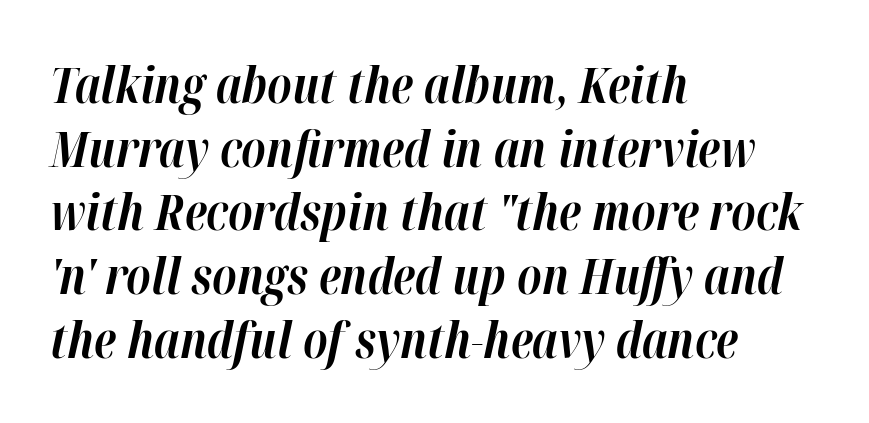
Rows of type keep a routine distance in the vertical direction. These lines are rendered in a variable-pitch font. Horizontal alignment here is leftward, the default for most running prose. The words here are not underlined. Each glyph is drawn with heavy, bold strokes.
